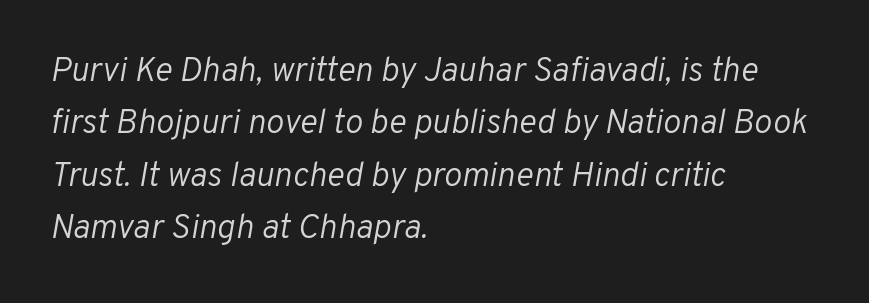
One glance says typical: line gaps are just what's usual. Just letters on the line, the space beneath them empty. Default kerning and tracking; the words read as compact shapes. Designer's note — italics engaged. Varying glyph widths throughout — classic text-font behaviour. Notice how the passage keeps a crisp vertical edge on the left only.
